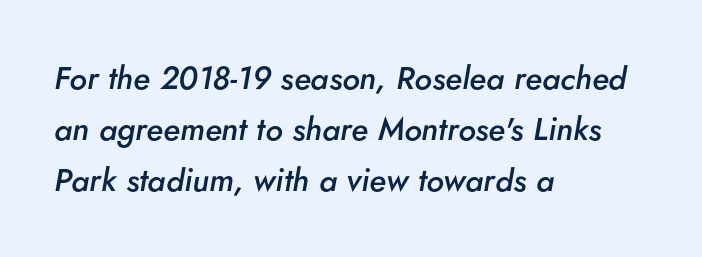
Q: Is the text bold? A: Semi-bold.
Q: Is the text italic (slanted)? A: Yes, it leans right by about 5 degrees.
Q: Is the text underlined? A: No.
Q: How is the paragraph aligned? A: Left-aligned.
Q: Is the spacing between letters normal or unusually wide? A: Normal.
Q: Is the spacing between lines tight, normal or loose? A: Normal.
Q: Width (condensed, normal, or wide)? A: Normal.
Q: Stroke contrast? A: Low.
Q: x-height? A: Small.
Q: Monospaced? A: No.
